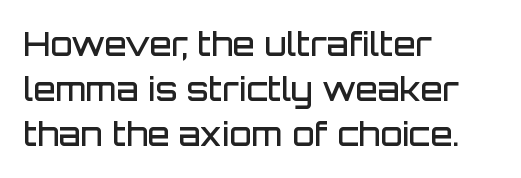
Character widths vary here, with narrow letters taking less room than wide ones. Decoration check: the copy has no underline. Type style note: lacks serifs. Short note: letters normally spaced. Every row of glyphs begins at an identical x-position on the left.
